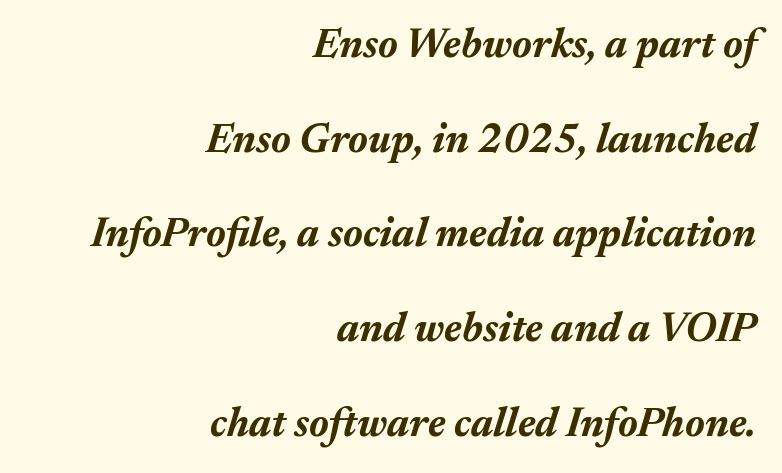
{"italic": "yes", "lean": "right", "slant_degrees": 17, "bold": "yes", "weight": "bold", "width": "normal", "stroke_contrast": "medium", "x_height": "medium", "monospaced": "no", "underline": "no", "align": "right", "line_spacing": "loose", "line_spacing_ratio": 2.31, "letter_spacing": "normal", "letter_spacing_em": 0.0, "glyph_px": 41}
